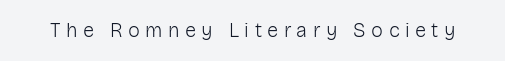
The words here are not underlined. This sample uses expanded letter spacing, leaving extra air between glyphs. The lettering stays uniformly vertical, giving the passage a roman look. The characters are drawn with everyday or finer stroke widths.
